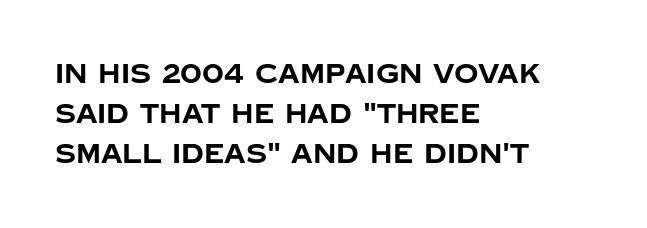
{"italic": "no", "bold": "yes", "underline": "no", "align": "left", "line_spacing": "normal", "line_spacing_ratio": 1.48, "letter_spacing": "normal", "letter_spacing_em": 0.0, "glyph_px": 27}
